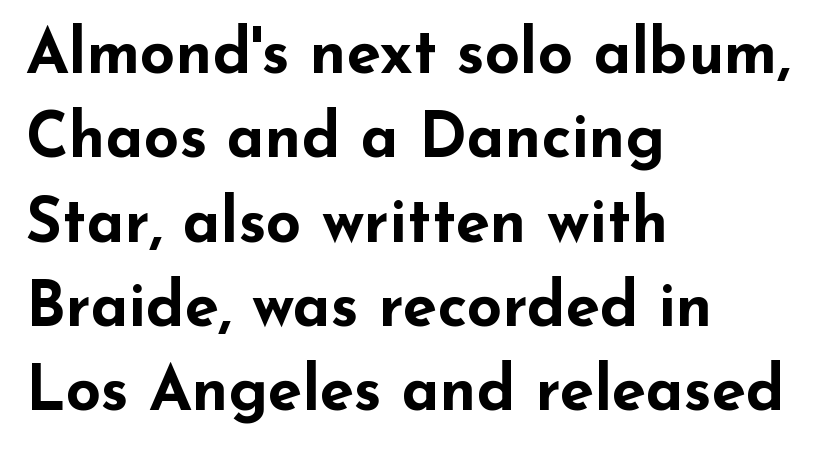
Q: Is the text bold? A: Yes.
Q: Is the text italic (slanted)? A: No, it is upright.
Q: Is the typeface a serif or a sans-serif typeface? A: Sans-serif.
Q: Is the text underlined? A: No.
Q: How is the paragraph aligned? A: Left-aligned.
Q: Is the spacing between letters normal or unusually wide? A: Normal.
Q: Is the spacing between lines tight, normal or loose? A: Normal.
Q: Width (condensed, normal, or wide)? A: Wide.
Q: Stroke contrast? A: Low.
Q: x-height? A: Small.
Q: Monospaced? A: No.
